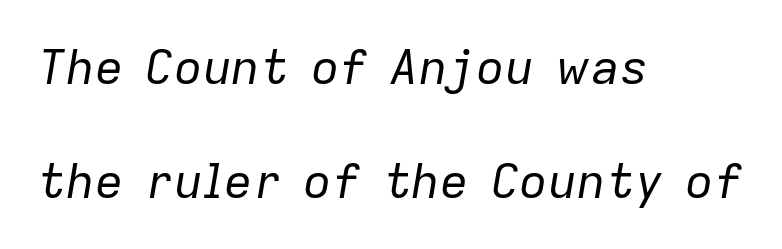
Note the varied advance widths — an 'i' is clearly narrower than an 'm'. No extra tracking has been applied to these lines. Check the space under the baseline: it is left empty. There's an unmistakable incline to the writing here. Visually the block forms a straight wall on the left and a jagged coastline on the right.
